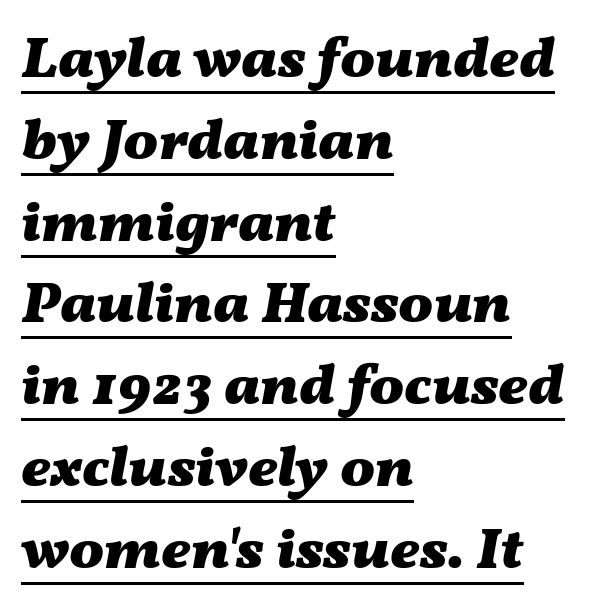
Q: Is the text bold? A: Yes.
Q: Is the text italic (slanted)? A: Yes, it leans right by about 11 degrees.
Q: Is the text underlined? A: Yes.
Q: How is the paragraph aligned? A: Left-aligned.
Q: Is the spacing between letters normal or unusually wide? A: Normal.
Q: Is the spacing between lines tight, normal or loose? A: Normal.
Q: Width (condensed, normal, or wide)? A: Wide.
Q: Stroke contrast? A: Medium.
Q: x-height? A: Medium.
Q: Monospaced? A: No.
